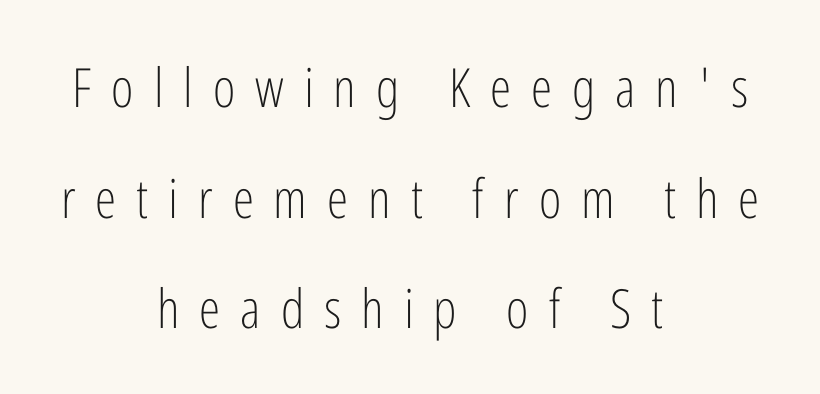
No letter is thick-stroked: the sample isn't bold. Typeset on center — no edge is straight. The glyphs in this specimen are sans serif. Interline gaps are noticeably wide in this sample. The face used here is proportionally spaced, like ordinary book or web type.
